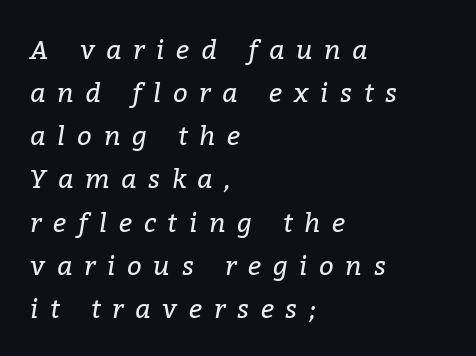
The image shows 26 px text type, italic (leaning right); set left-aligned, normal line spacing (1.66x), unusually wide letter spacing (+0.45 em), not underlined.
